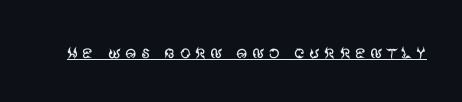
This sample uses an upright cut, with every glyph sitting square on the baseline. The face used here appears with an underline applied. Is the stroke heavy? The answer is a plain regular-or-lighter.
